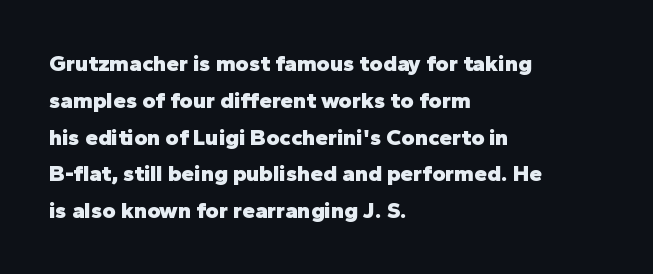
The image shows 23 px bold type, upright; set left-aligned, normal line spacing (1.6x), normal letter spacing, not underlined.
